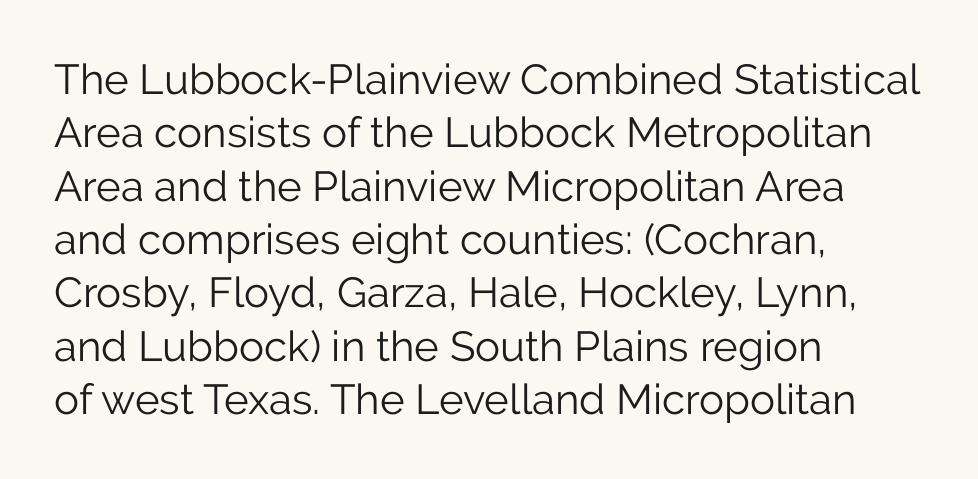
Students, observe: this is what conventionally led text looks like. Is the letter spacing exaggerated? No — it looks like the ordinary default. Classification — sans serif. The rendering uses natural spacing where letterforms have individual widths. Bare-footed words on every line.
